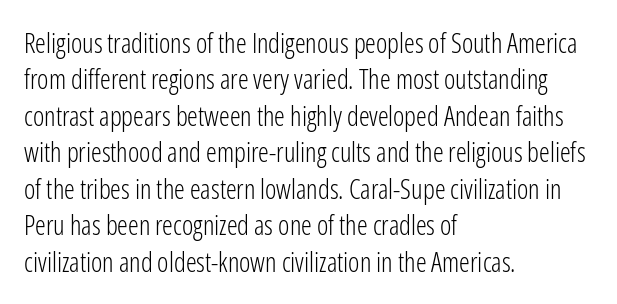
The image shows 27 px text type, upright; set left-aligned, normal line spacing (1.35x), normal letter spacing, not underlined.
